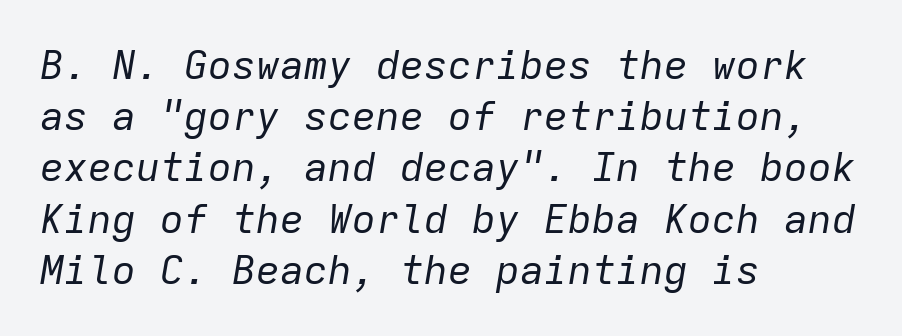
The image shows 40 px regular-weight type, italic (leaning right), monospaced; set left-aligned, normal line spacing (1.28x), normal letter spacing, not underlined; low stroke contrast and a medium x-height.
